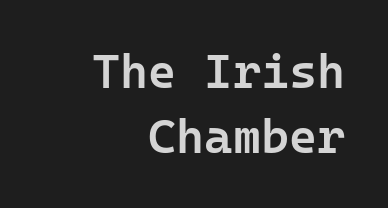
The image shows 48 px semibold sans-serif type, upright; set right-aligned, normal line spacing (1.35x), normal letter spacing, not underlined; low stroke contrast and a medium x-height.
